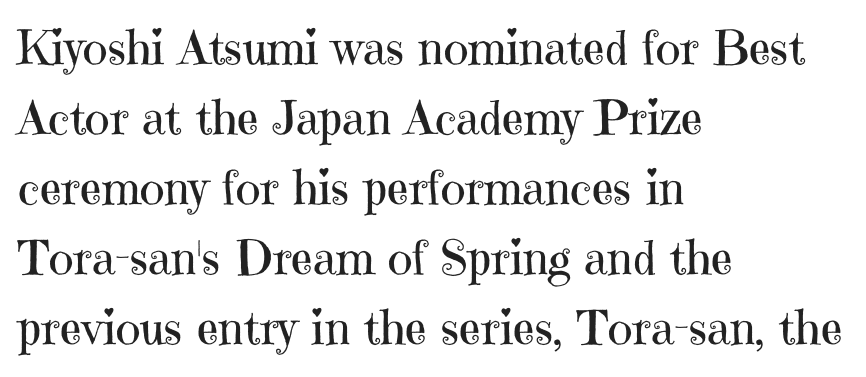
The image shows 47 px regular-weight serif type, upright; set left-aligned, normal line spacing (1.49x), normal letter spacing, not underlined; high stroke contrast and a medium x-height.
